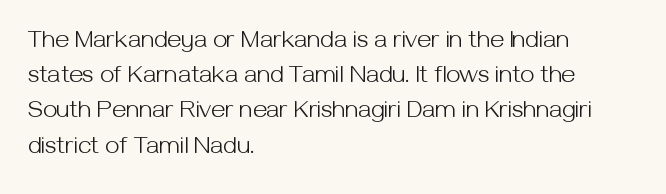
The image shows 25 px text type, upright; set left-aligned, normal line spacing (1.41x), normal letter spacing, not underlined.
